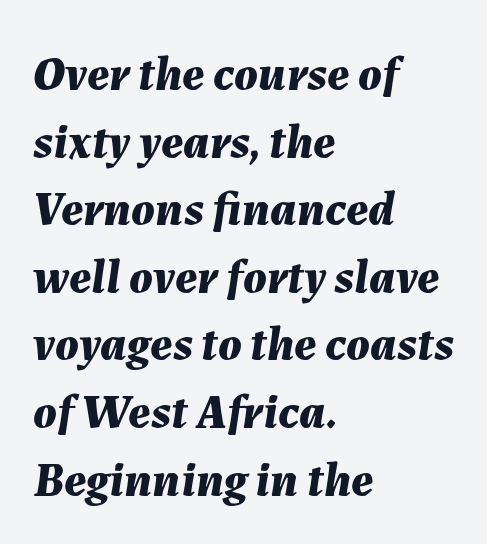
{"italic": "yes", "lean": "right", "slant_degrees": 7, "bold": "yes", "weight": "bold", "width": "normal", "stroke_contrast": "medium", "x_height": "medium", "monospaced": "no", "underline": "no", "align": "left", "line_spacing": "normal", "line_spacing_ratio": 1.38, "letter_spacing": "normal", "letter_spacing_em": 0.0, "glyph_px": 49}
